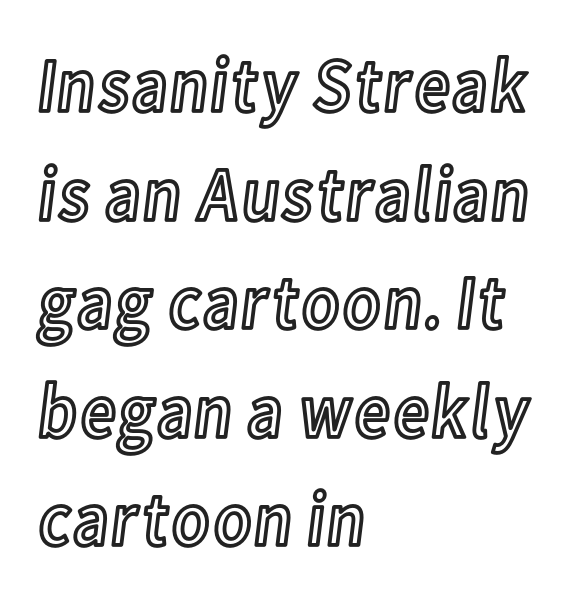
Q: Is the text italic (slanted)? A: Yes.
Q: Is the text underlined? A: No.
Q: How is the paragraph aligned? A: Left-aligned.
Q: Is the spacing between letters normal or unusually wide? A: Normal.
Q: Is the spacing between lines tight, normal or loose? A: Normal.
Q: Width (condensed, normal, or wide)? A: Condensed.
Q: x-height? A: Medium.
Q: Monospaced? A: No.
